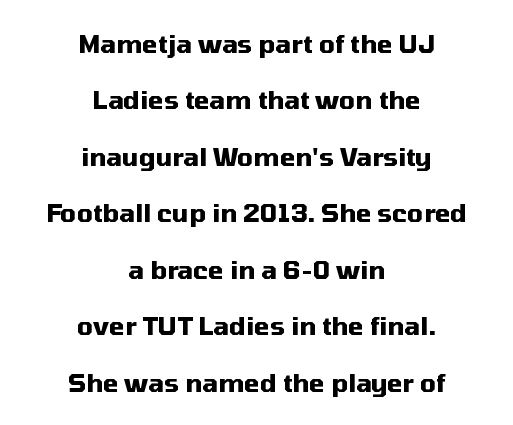
{"italic": "no", "bold": "yes", "underline": "no", "align": "center", "line_spacing": "loose", "line_spacing_ratio": 2.26, "letter_spacing": "normal", "letter_spacing_em": 0.0, "glyph_px": 25}
